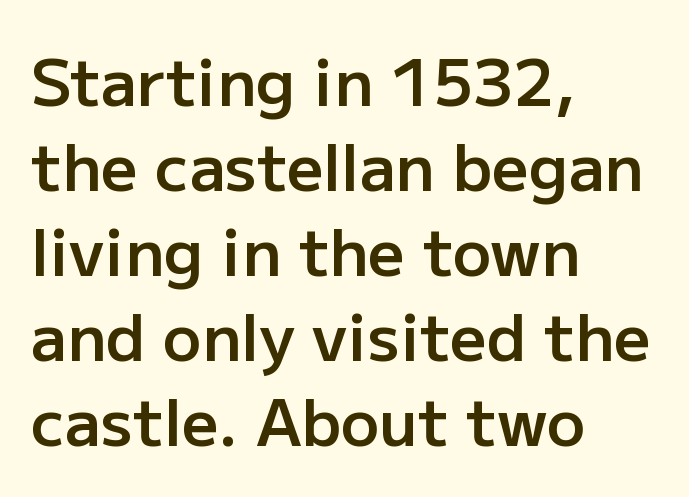
{"serif": "no", "italic": "no", "bold": "semi", "weight": "semibold", "width": "normal", "stroke_contrast": "low", "x_height": "medium", "monospaced": "no", "underline": "no", "align": "left", "line_spacing": "normal", "line_spacing_ratio": 1.33, "letter_spacing": "normal", "letter_spacing_em": 0.0, "glyph_px": 64}
